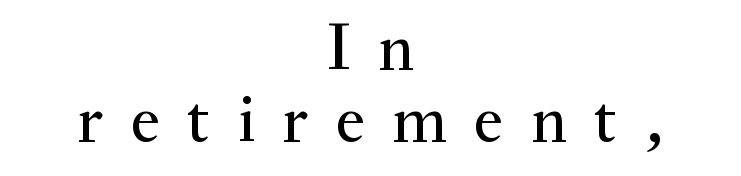
Q: Is the text italic (slanted)? A: No, it is upright.
Q: Is the typeface a serif or a sans-serif typeface? A: Serif.
Q: Is the text underlined? A: No.
Q: How is the paragraph aligned? A: Centered.
Q: Is the spacing between letters normal or unusually wide? A: Unusually wide.
Q: Is the spacing between lines tight, normal or loose? A: Tight.
Q: Width (condensed, normal, or wide)? A: Normal.
Q: Stroke contrast? A: Medium.
Q: x-height? A: Small.
Q: Monospaced? A: No.
